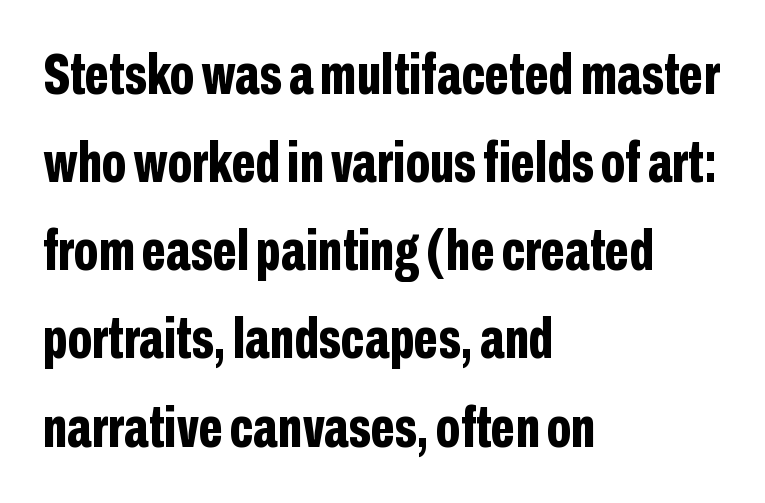
{"serif": "no", "italic": "no", "bold": "yes", "weight": "bold", "width": "condensed", "stroke_contrast": "low", "x_height": "medium", "monospaced": "no", "underline": "no", "align": "left", "line_spacing": "normal", "line_spacing_ratio": 1.52, "letter_spacing": "normal", "letter_spacing_em": 0.0, "glyph_px": 58}
